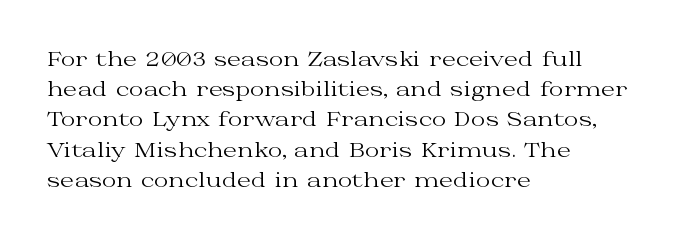
The image shows 20 px text type, upright; set left-aligned, normal line spacing (1.51x), normal letter spacing, not underlined.
